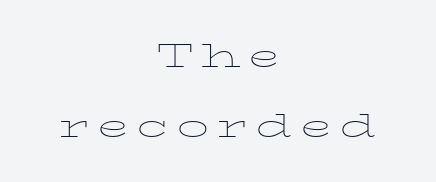
These lines stack symmetrically, like a column narrowing and widening about its center. The characters are drawn with everyday or finer stroke widths. I'd call this a serif setting — the letters wear small feet. This sample has the flowing, uneven cadence of proportional lettering. Compared with typical paragraphs, the rows here are farther apart.
